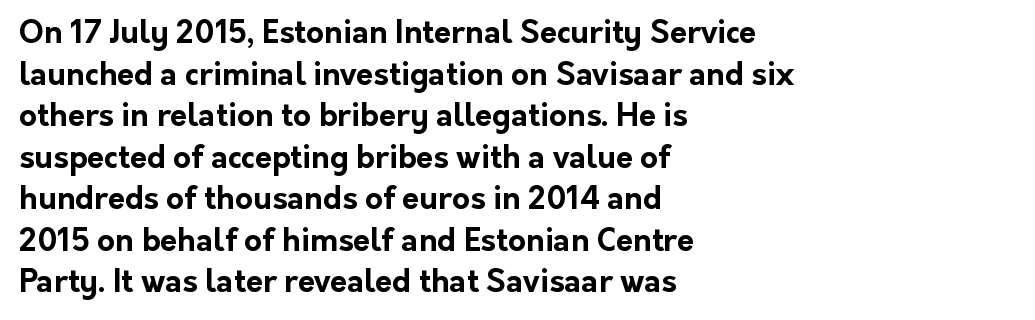
Q: Is the text bold? A: Yes.
Q: Is the text italic (slanted)? A: No, it is upright.
Q: Is the typeface a serif or a sans-serif typeface? A: Sans-serif.
Q: Is the text underlined? A: No.
Q: How is the paragraph aligned? A: Left-aligned.
Q: Is the spacing between letters normal or unusually wide? A: Normal.
Q: Is the spacing between lines tight, normal or loose? A: Normal.
Q: Width (condensed, normal, or wide)? A: Normal.
Q: Stroke contrast? A: Low.
Q: x-height? A: Medium.
Q: Monospaced? A: No.
